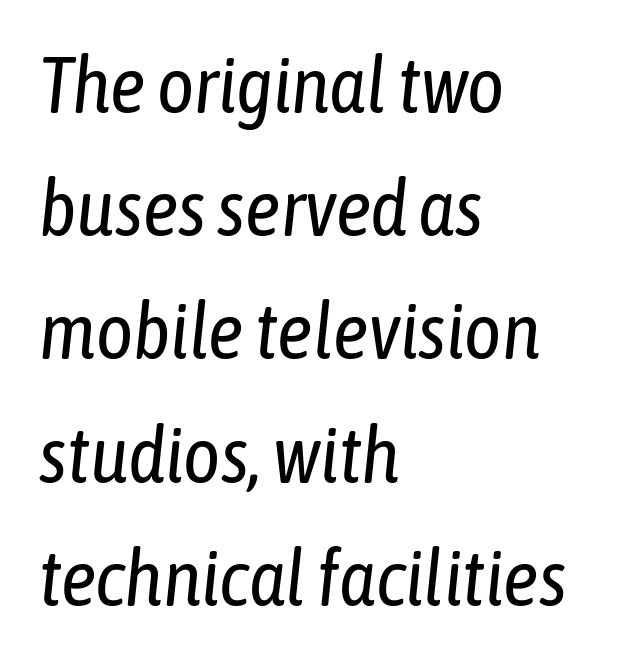
Q: Is the text bold? A: No.
Q: Is the text italic (slanted)? A: Yes, it leans right by about 6 degrees.
Q: Is the text underlined? A: No.
Q: How is the paragraph aligned? A: Left-aligned.
Q: Is the spacing between letters normal or unusually wide? A: Normal.
Q: Is the spacing between lines tight, normal or loose? A: Normal.
Q: Width (condensed, normal, or wide)? A: Condensed.
Q: Stroke contrast? A: Low.
Q: x-height? A: Medium.
Q: Monospaced? A: No.
